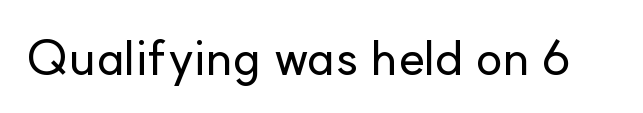
Q: Is the text italic (slanted)? A: No, it is upright.
Q: Is the typeface a serif or a sans-serif typeface? A: Sans-serif.
Q: Is the text underlined? A: No.
Q: Is the spacing between letters normal or unusually wide? A: Normal.
Q: Width (condensed, normal, or wide)? A: Normal.
Q: Stroke contrast? A: Low.
Q: x-height? A: Small.
Q: Monospaced? A: No.
